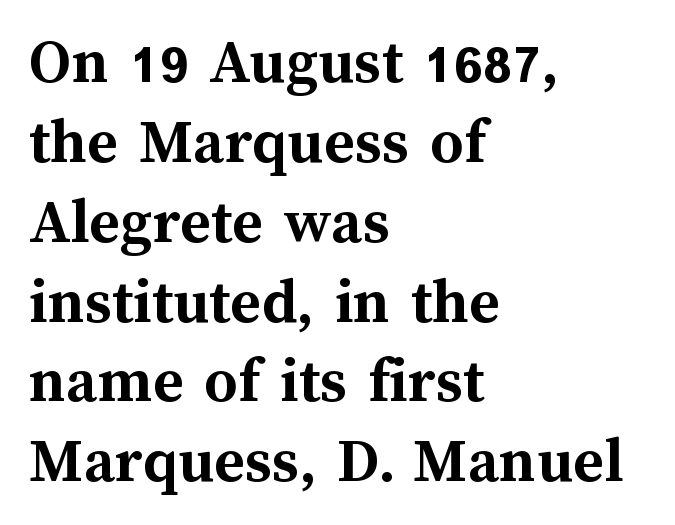
{"italic": "no", "bold": "yes", "weight": "semibold", "width": "normal", "stroke_contrast": "medium", "x_height": "medium", "monospaced": "no", "underline": "no", "align": "left", "line_spacing_ratio": 1.21, "letter_spacing": "normal", "letter_spacing_em": 0.0, "glyph_px": 66}
